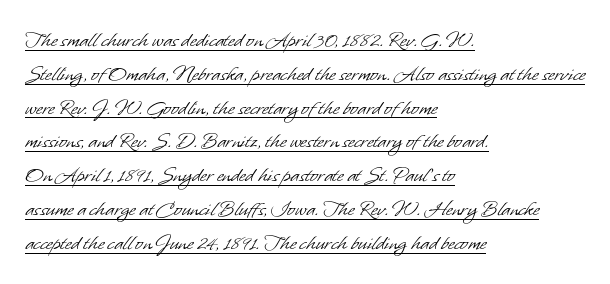
Q: Is the text bold? A: No.
Q: Is the text underlined? A: Yes.
Q: How is the paragraph aligned? A: Left-aligned.
Q: Is the spacing between letters normal or unusually wide? A: Normal.
Q: Is the spacing between lines tight, normal or loose? A: Normal.
